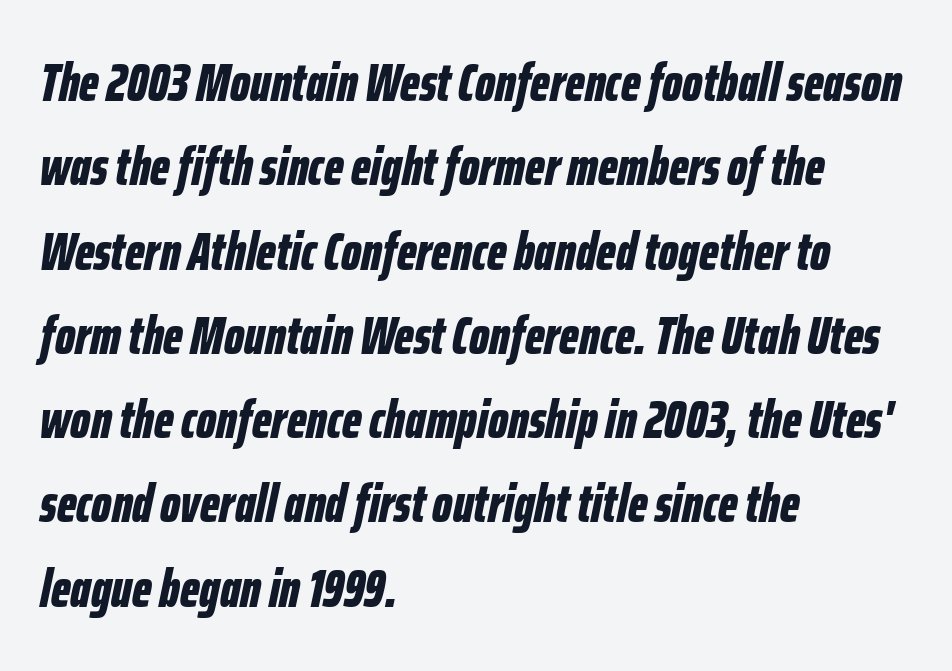
A classic flush-left, rag-right setting is used for this passage. Strong, thick strokes mark this as bold type. This sample uses an oblique cut, with every glyph tilted off the vertical. What's the leading like? Ordinary, nothing unusual.
